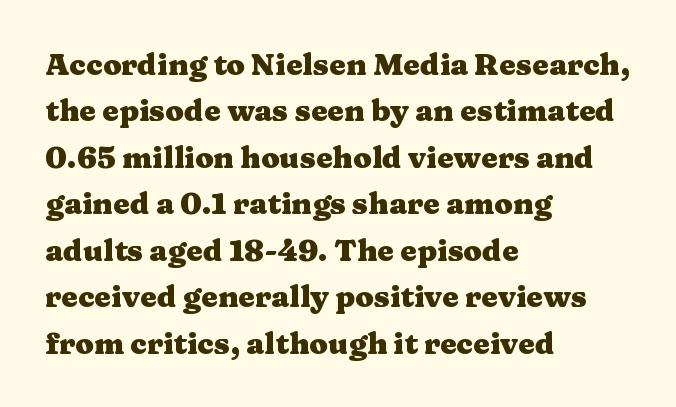
{"serif": "yes", "italic": "no", "bold": "yes", "weight": "heavy", "width": "wide", "stroke_contrast": "medium", "x_height": "medium", "monospaced": "no", "underline": "no", "align": "left", "line_spacing": "normal", "line_spacing_ratio": 1.55, "letter_spacing": "normal", "letter_spacing_em": 0.0, "glyph_px": 30}
